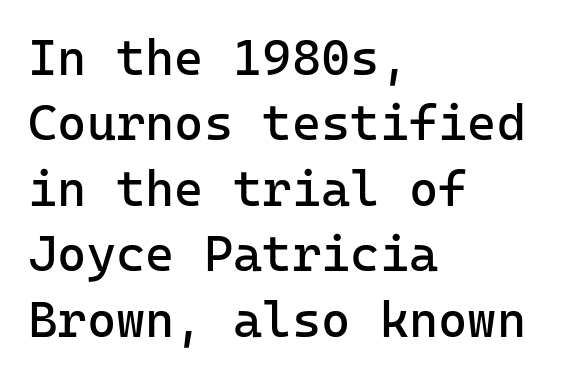
Q: Is the text bold? A: No.
Q: Is the text italic (slanted)? A: No, it is upright.
Q: Is the typeface a serif or a sans-serif typeface? A: Sans-serif.
Q: Is the text underlined? A: No.
Q: How is the paragraph aligned? A: Left-aligned.
Q: Is the spacing between letters normal or unusually wide? A: Normal.
Q: Is the spacing between lines tight, normal or loose? A: Normal.
Q: Width (condensed, normal, or wide)? A: Normal.
Q: Stroke contrast? A: Low.
Q: x-height? A: Medium.
Q: Monospaced? A: Yes.
